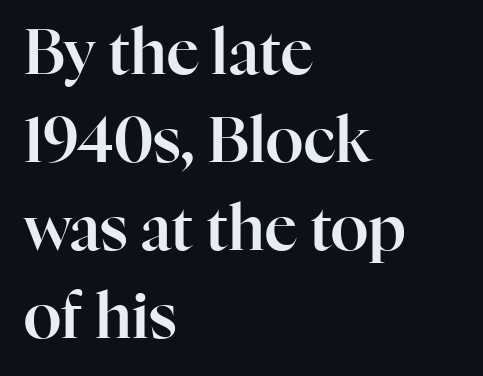
{"serif": "yes", "italic": "no", "width": "normal", "stroke_contrast": "high", "x_height": "medium", "monospaced": "no", "underline": "no", "align": "left", "line_spacing": "normal", "line_spacing_ratio": 1.42, "letter_spacing": "normal", "letter_spacing_em": 0.0, "glyph_px": 62}
